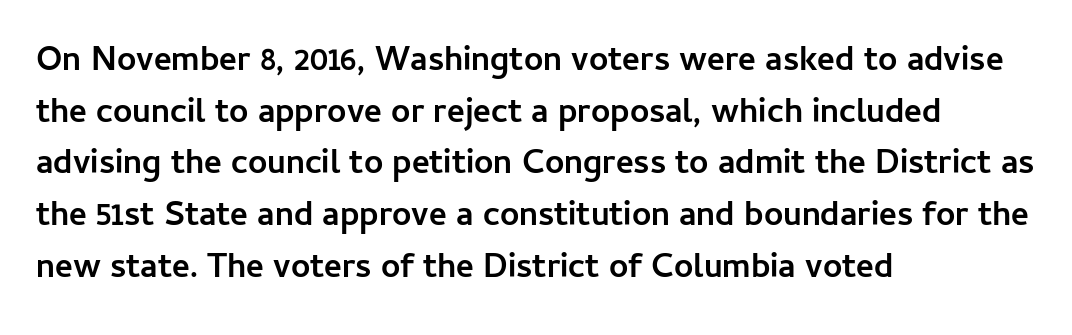
Proportional: the letters do not fall into vertical columns. No feet cap the strokes, marking this as sans-serif type. Inter-character spacing is left at the font's built-in metrics. The rendering uses a bold face; every stroke is thick and dark. Italic: no, the glyphs are upright roman.
